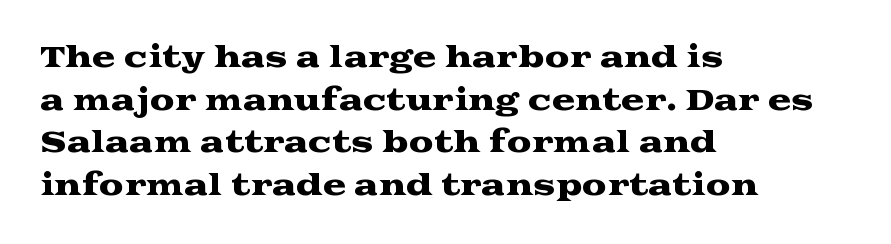
The image shows 28 px wide serif type, upright; set left-aligned, normal line spacing (1.52x), normal letter spacing, not underlined; medium stroke contrast and a medium x-height.
